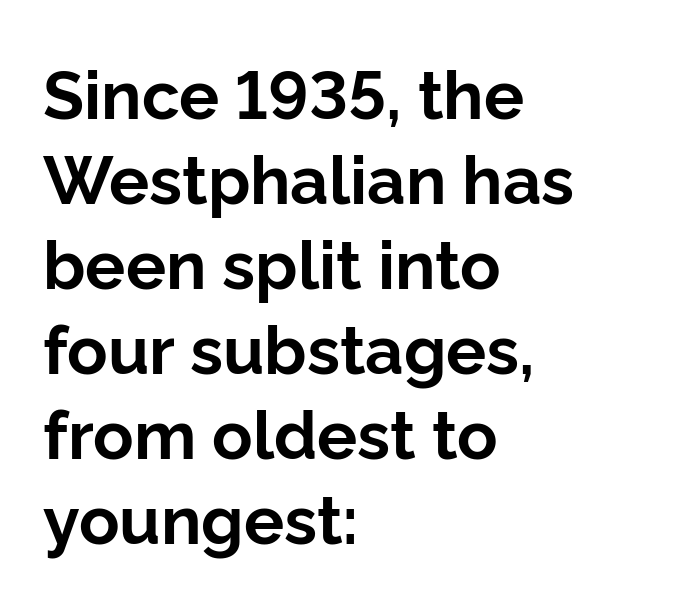
The image shows 67 px bold sans-serif type, upright; set left-aligned, normal line spacing (1.27x), normal letter spacing, not underlined; low stroke contrast and a medium x-height.
